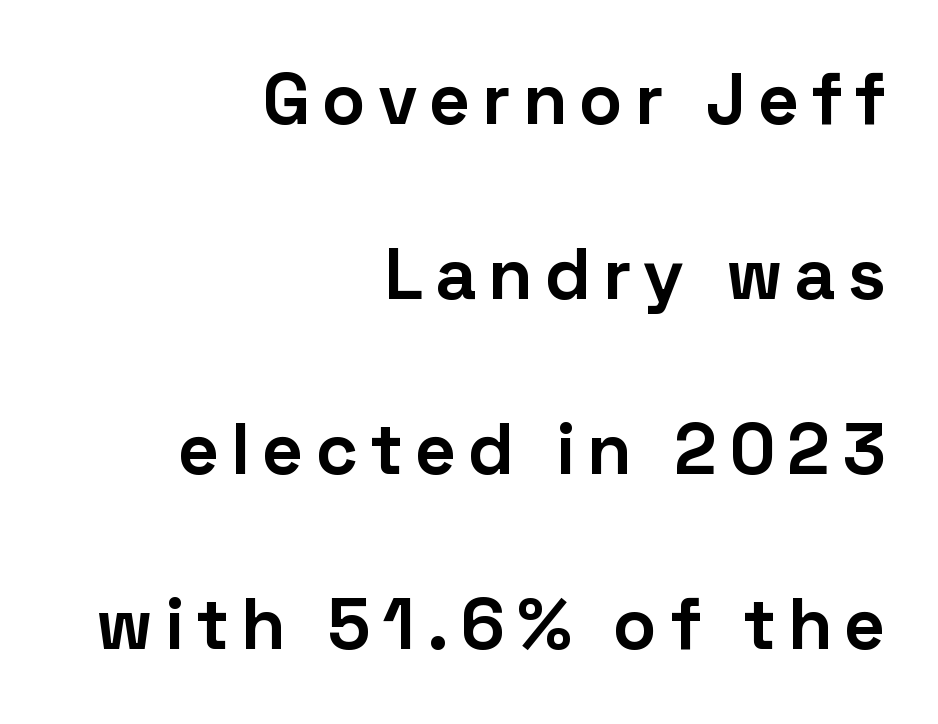
This is roman type, the default non-slanted kind. Each letter's strokes conclude bluntly, with no projecting serifs. The letters advance in unequal steps, a hallmark of proportional type. Clear beneath every line of the passage. Regarding leading, the lines here are spaced well apart. Does the copy run flush right? Yes — the right margin is perfectly even.
